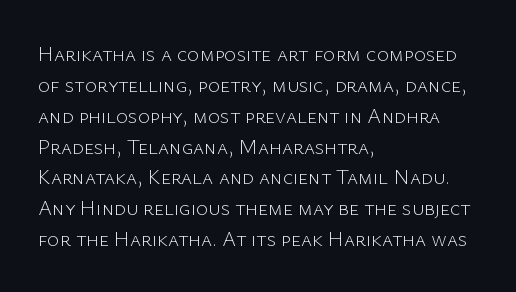
If you drew a line through each stem, it would be perfectly vertical. Leftover space on each line is placed entirely after the last word. The vertical gap from one line to the next is medium. The specimen omits any rule beneath the text block's lines.
